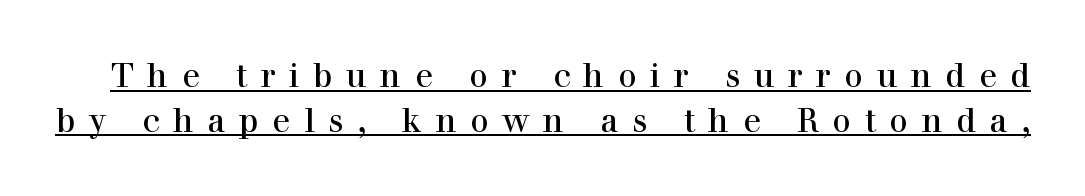
{"serif": "yes", "italic": "no", "width": "normal", "x_height": "medium", "monospaced": "no", "underline": "yes", "line_spacing": "normal", "line_spacing_ratio": 1.36, "letter_spacing": "wide", "letter_spacing_em": 0.41, "glyph_px": 33}
